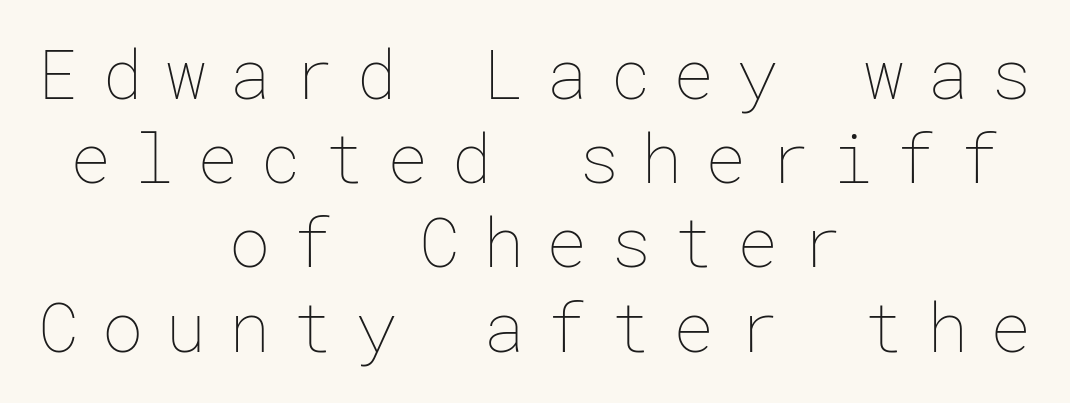
Q: Is the text bold? A: No.
Q: Is the text italic (slanted)? A: No, it is upright.
Q: Is the text underlined? A: No.
Q: How is the paragraph aligned? A: Centered.
Q: Is the spacing between letters normal or unusually wide? A: Unusually wide.
Q: Width (condensed, normal, or wide)? A: Normal.
Q: Stroke contrast? A: Low.
Q: x-height? A: Medium.
